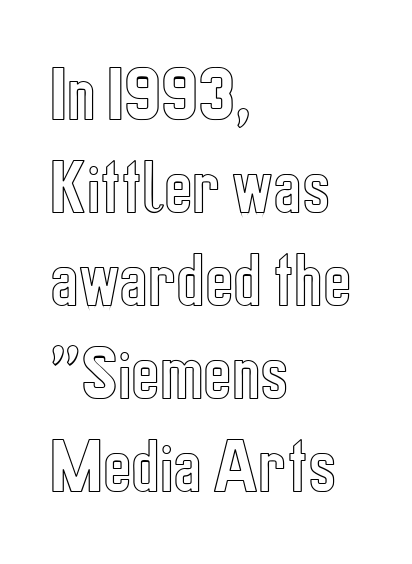
It's the straight-up-and-down kind of type. Has an underline been added? It has not. Character widths vary here, with narrow letters taking less room than wide ones. Horizontal alignment here is leftward, the default for most running prose.
